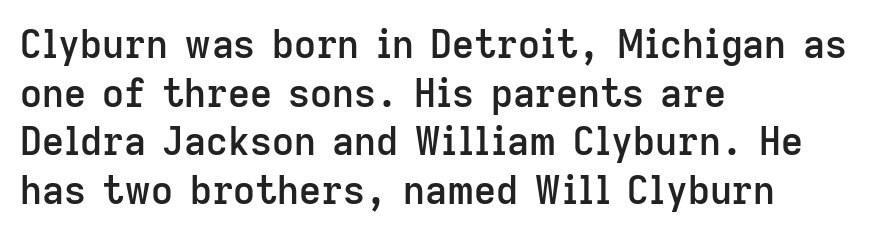
The image shows 38 px semibold sans-serif type, upright; set left-aligned, normal line spacing (1.28x), normal letter spacing, not underlined; low stroke contrast and a medium x-height.
